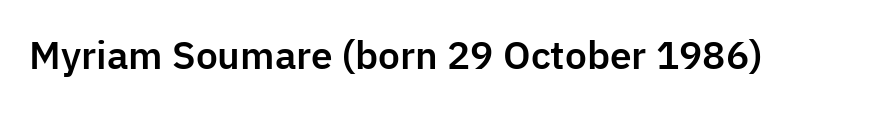
Spacing between characters is what you'd get straight out of the box. Just letters on the line, the space beneath them empty. This rendering employs a face without finishing strokes, i.e., a sans-serif. Each letter keeps its own natural width here, so spacing adapts to shape. Quick note: not italic, upright.
